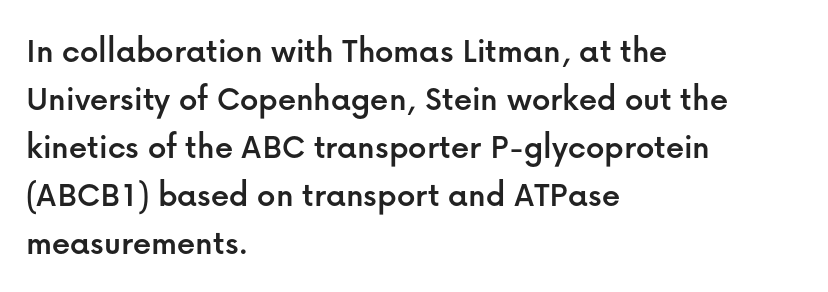
Just letters on the line, the space beneath them empty. This is roman type, the default non-slanted kind. Looks like regular typesetting: each glyph gets only the width it needs. Short note: letters normally spaced. This sample is left-justified, so line endings fall wherever the words run out. Vertical spacing — default.
